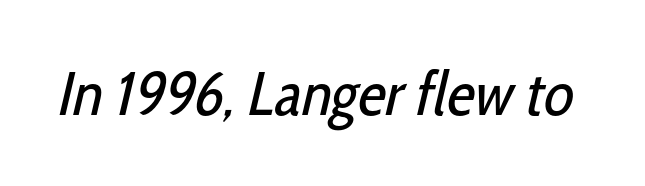
The image shows 62 px regular-weight, condensed sans-serif type; set normal letter spacing, not underlined; low stroke contrast and a medium x-height.
